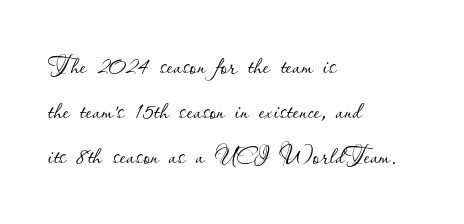
{"bold": "no", "weight": "thin", "width": "normal", "stroke_contrast": "low", "x_height": "small", "monospaced": "no", "underline": "no", "align": "left", "line_spacing": "normal", "line_spacing_ratio": 1.37, "letter_spacing": "normal", "letter_spacing_em": 0.0, "glyph_px": 33}
